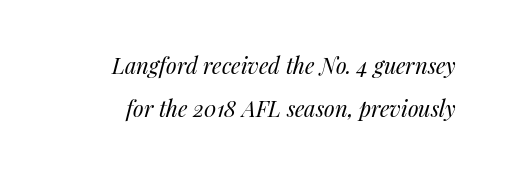
This rendering leaves character spacing at its baseline value. Alignment: flush right. Characters are canted at an angle relative to the baseline's perpendicular. Glance below the letters and you will spot only blank space. Ink coverage per letter is moderate at most.
